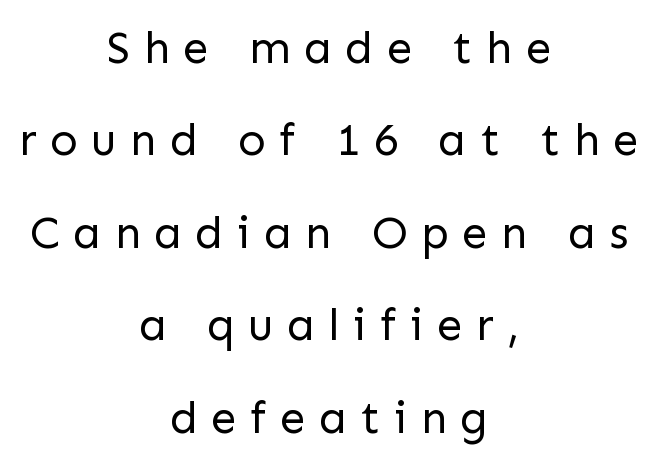
The image shows 46 px regular-weight sans-serif type, upright; set centered, loose line spacing (2.01x), unusually wide letter spacing (+0.29 em), not underlined; low stroke contrast and a medium x-height.
